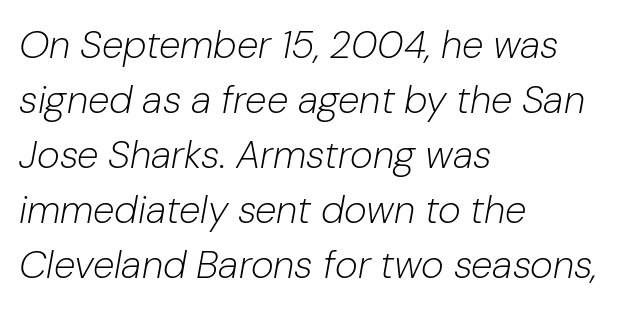
{"italic": "yes", "lean": "right", "slant_degrees": 10, "bold": "no", "weight": "light", "width": "normal", "stroke_contrast": "low", "x_height": "medium", "monospaced": "no", "underline": "no", "align": "left", "line_spacing": "normal", "line_spacing_ratio": 1.41, "letter_spacing": "normal", "letter_spacing_em": 0.0, "glyph_px": 39}
